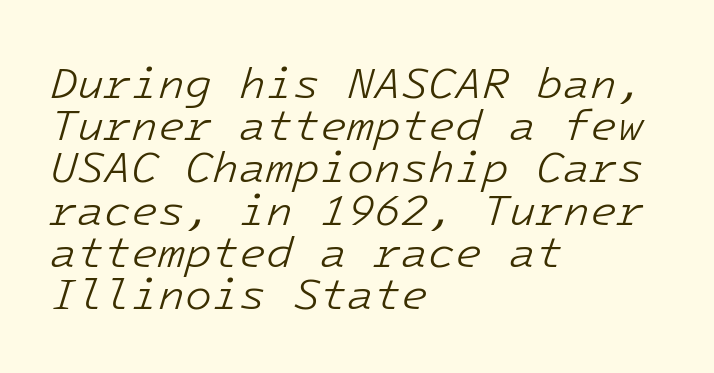
{"italic": "yes", "lean": "right", "slant_degrees": 16, "bold": "no", "weight": "light", "width": "normal", "stroke_contrast": "low", "x_height": "medium", "underline": "no", "align": "left", "line_spacing": "tight", "line_spacing_ratio": 0.96, "letter_spacing": "normal", "letter_spacing_em": 0.0, "glyph_px": 44}
